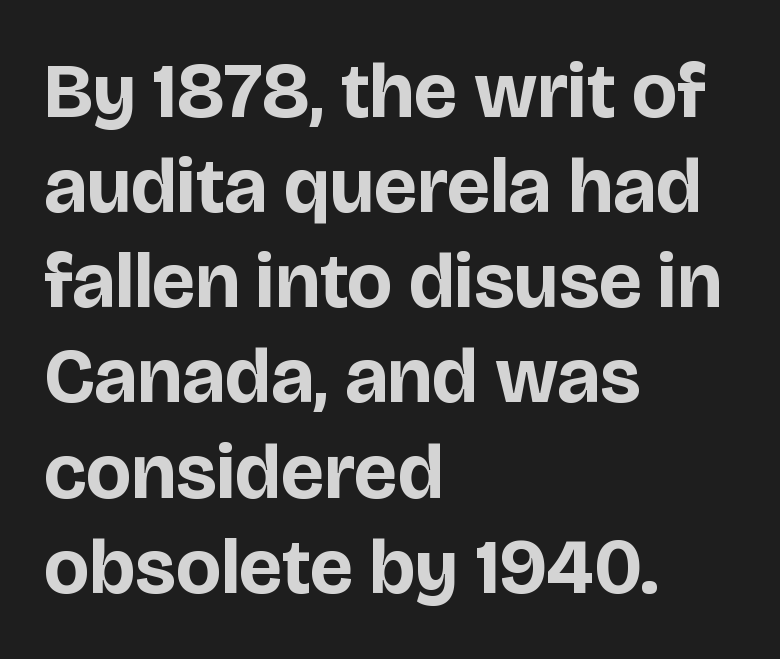
Q: Is the text bold? A: Yes.
Q: Is the text italic (slanted)? A: No, it is upright.
Q: Is the typeface a serif or a sans-serif typeface? A: Sans-serif.
Q: Is the text underlined? A: No.
Q: How is the paragraph aligned? A: Left-aligned.
Q: Is the spacing between letters normal or unusually wide? A: Normal.
Q: Width (condensed, normal, or wide)? A: Normal.
Q: Stroke contrast? A: Low.
Q: x-height? A: Large.
Q: Monospaced? A: No.
